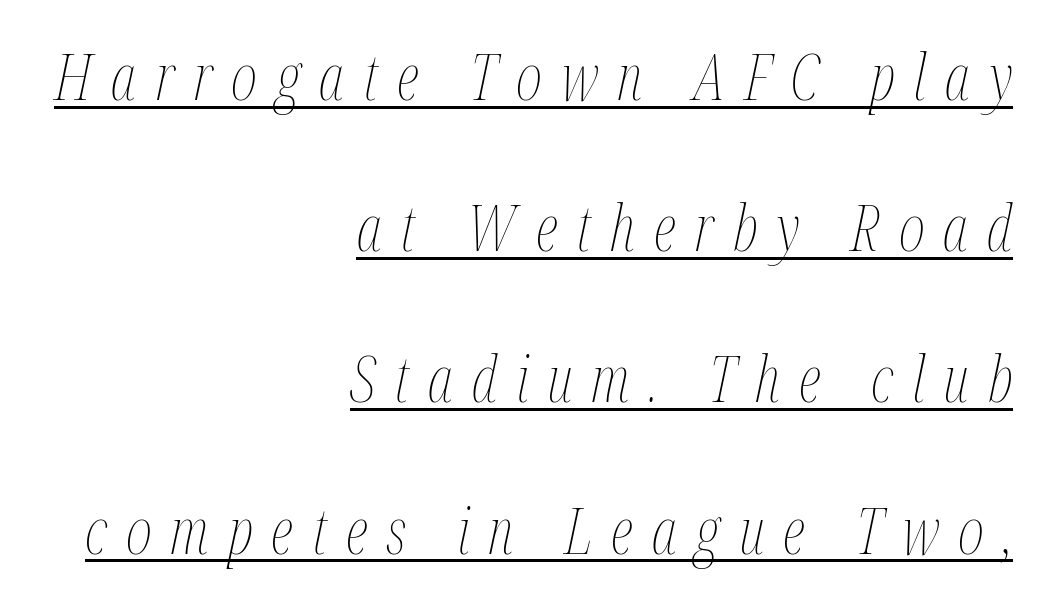
You can tell it's italic because the verticals aren't actually vertical. Students, observe the line beneath the letters — that is underlining. If you drew a ruler down the right edge, every line would touch it. The vertical gap from one line to the next is large. Proportional: the letters do not fall into vertical columns.
